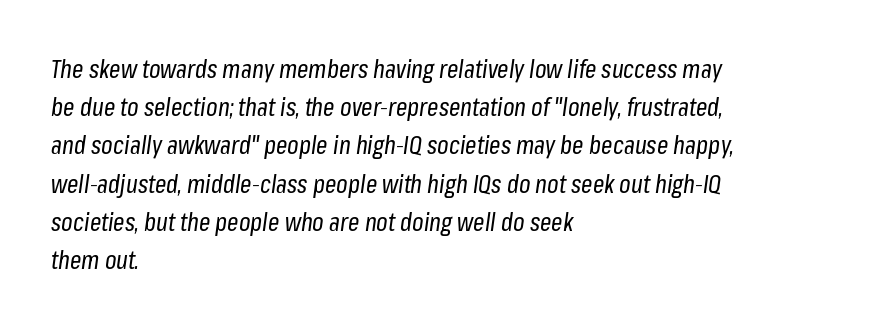
{"italic": "yes", "lean": "right", "slant_degrees": 8, "bold": "no", "underline": "no", "align": "left", "line_spacing": "normal", "line_spacing_ratio": 1.53, "letter_spacing": "normal", "letter_spacing_em": 0.0, "glyph_px": 25}
